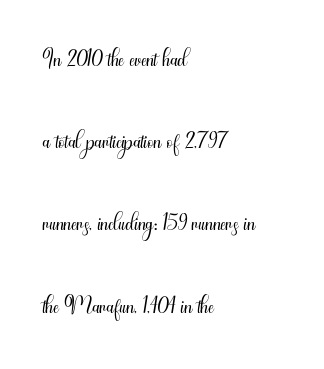
The image shows 35 px light, condensed sans-serif type; set left-aligned, loose line spacing (2.35x), normal letter spacing, not underlined; medium stroke contrast and a small x-height.
